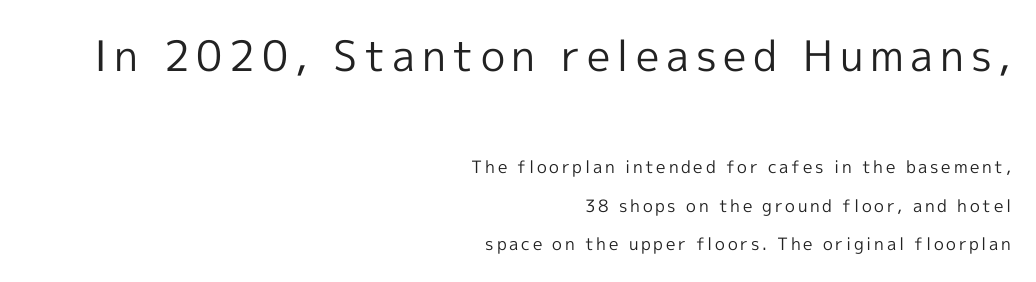
The image shows 42 px regular-weight sans-serif type, upright; set right-aligned, loose line spacing (2.27x), not underlined; the first (top) block is 2.47x larger; a medium x-height.
